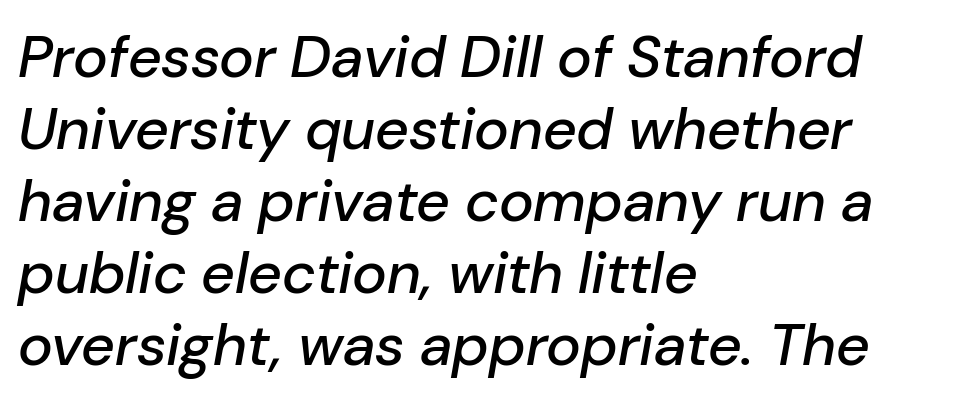
Character widths vary here, with narrow letters taking less room than wide ones. Compared with typical body copy, the letter spacing here is the same. A classic flush-left, rag-right setting is used for this passage. Is the type slanted? Yes — the strokes lean at a clear angle. The passage shown is not underscored anywhere.
